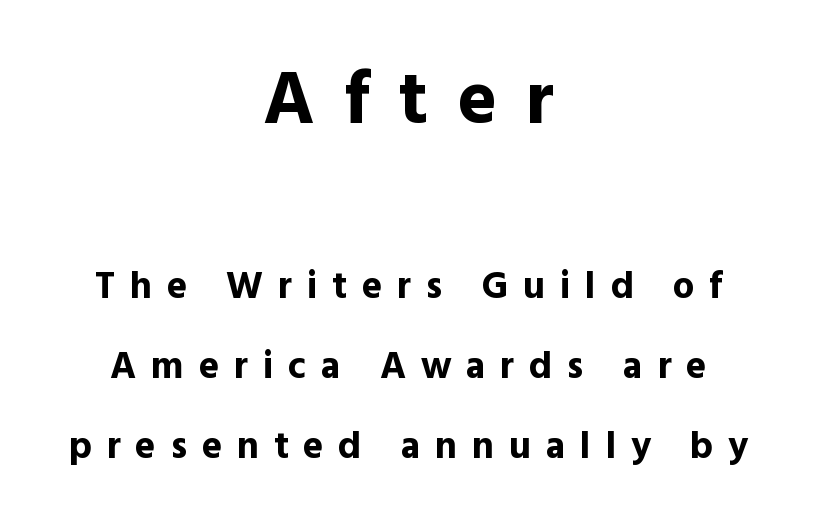
Q: Is the text bold? A: Yes.
Q: Is the text italic (slanted)? A: No, it is upright.
Q: Is the typeface a serif or a sans-serif typeface? A: Sans-serif.
Q: Is the text underlined? A: No.
Q: How is the paragraph aligned? A: Centered.
Q: Is the spacing between letters normal or unusually wide? A: Unusually wide.
Q: Is the spacing between lines tight, normal or loose? A: Loose.
Q: Which block of text is set in a larger size, the first (top) or the second (bottom)? A: The first (top) one.
Q: Width (condensed, normal, or wide)? A: Normal.
Q: x-height? A: Medium.
Q: Monospaced? A: No.
